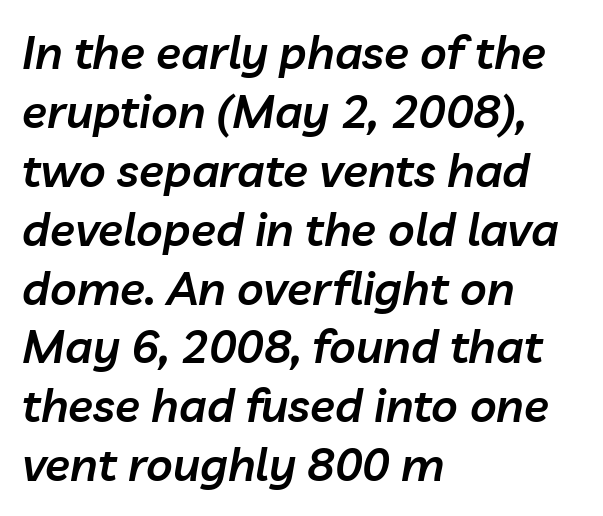
Characters are canted at an angle relative to the baseline's perpendicular. The face used here is proportionally spaced, like ordinary book or web type. The designer left line spacing at the default. Set as a demibold, roughly 600 on the weight scale. Is the block centered? No — it sits flush against the left margin.
